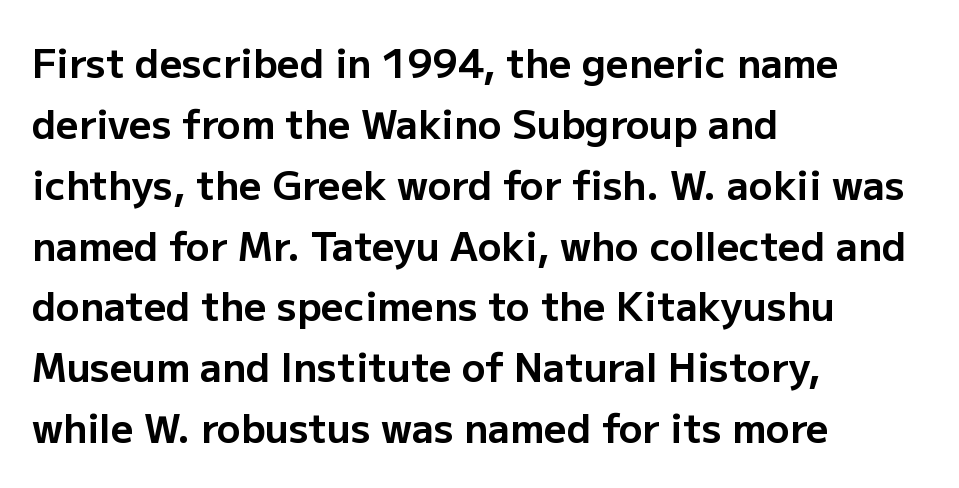
The image shows 39 px bold sans-serif type, upright; set left-aligned, normal line spacing (1.56x), normal letter spacing, not underlined; low stroke contrast and a medium x-height.
